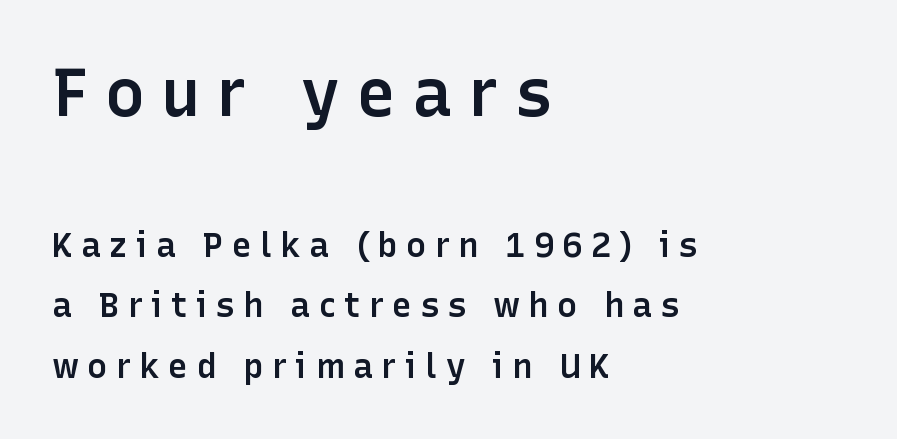
This is the regular roman posture of the typeface. Just letters on the line, the space beneath them empty. The face used here is rendered with a markedly widened letterfit. Letterform terminals end flat and unadorned throughout the passage.
